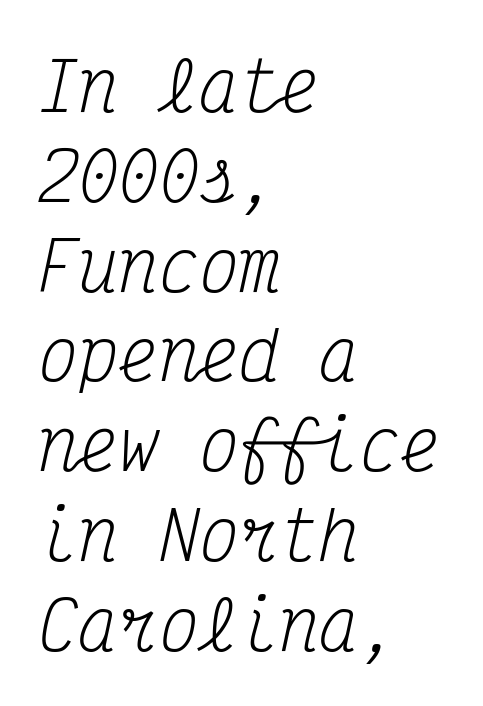
The image shows 67 px regular-weight, condensed serif type, italic (leaning right), monospaced; set left-aligned, normal line spacing (1.34x), normal letter spacing, not underlined; medium stroke contrast and a medium x-height.
